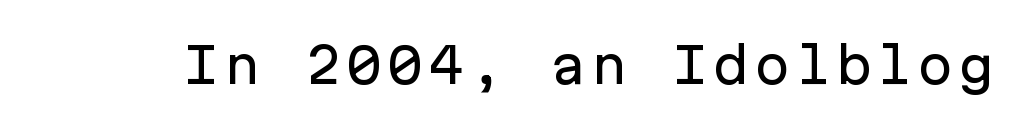
The image shows 48 px sans-serif type, upright, monospaced; set not underlined; low stroke contrast and a medium x-height.
